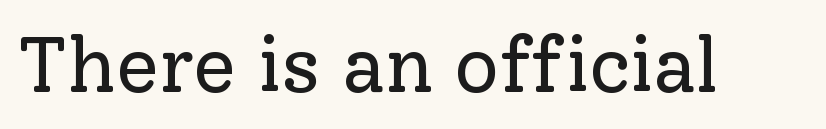
The words here are not underlined. Compared with typical body copy, the letter spacing here is the same. Posture: vertical. The strokes are not fattened; the text isn't bold. Stroke terminals: seriffed.
